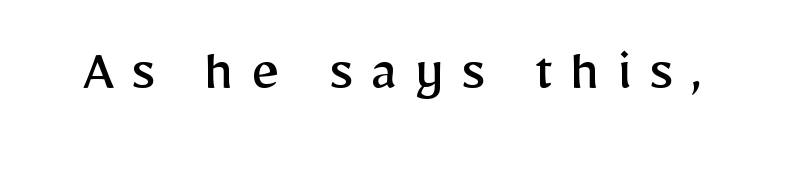
{"serif": "no", "italic": "no", "bold": "no", "weight": "regular", "width": "normal", "stroke_contrast": "low", "x_height": "medium", "monospaced": "no", "underline": "no", "letter_spacing": "wide", "letter_spacing_em": 0.27, "glyph_px": 62}
